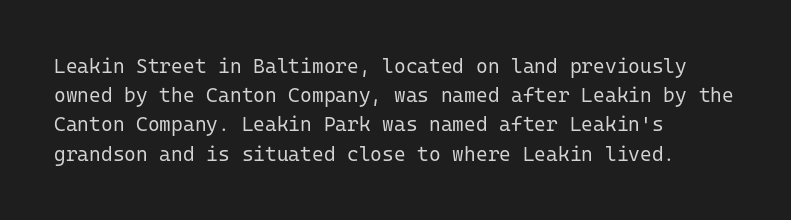
The image shows 20 px text type, upright; set left-aligned, normal line spacing (1.46x), normal letter spacing, not underlined.
